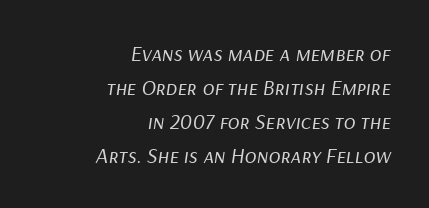
What's the leading like? Ordinary, nothing unusual. The axis of the letterforms is tilted away from vertical. Words float on clear page, feet unadorned. If you drew a ruler down the right edge, every line would touch it. Is the stroke heavy? The answer is a plain regular-or-lighter.
